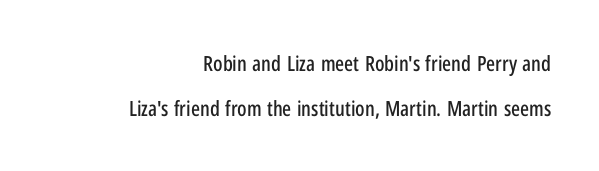
The image shows 21 px text type, upright; set right-aligned, loose line spacing (2.14x), normal letter spacing, not underlined.
